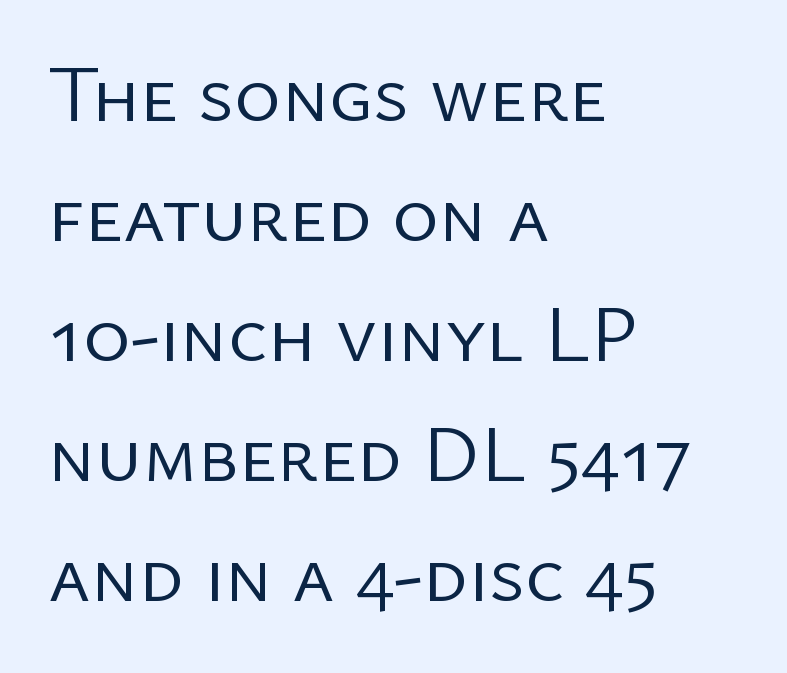
Q: Is the text bold? A: No.
Q: Is the text italic (slanted)? A: No, it is upright.
Q: Is the typeface a serif or a sans-serif typeface? A: Sans-serif.
Q: Is the text underlined? A: No.
Q: How is the paragraph aligned? A: Left-aligned.
Q: Is the spacing between letters normal or unusually wide? A: Normal.
Q: Is the spacing between lines tight, normal or loose? A: Normal.
Q: Width (condensed, normal, or wide)? A: Normal.
Q: Stroke contrast? A: Low.
Q: x-height? A: Medium.
Q: Monospaced? A: No.
